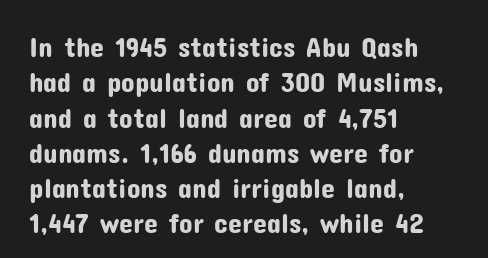
These lines are rendered in a variable-pitch font. Beneath every word, the page is bare. Vertically, the passage feels balanced, rows spaced as you'd expect. The characters display no serif detailing; their extremities are plain. The gaps between neighbouring characters are ordinary and unremarkable.
